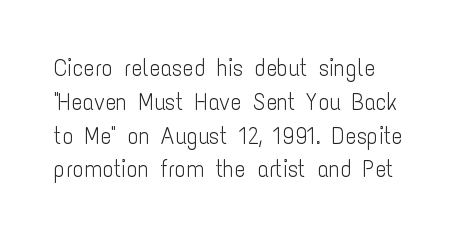
Just letters on the line, the space beneath them empty. Evenly set lines give the paragraph a standard silhouette. Heft: none added — not bold. Notice how the passage keeps a crisp vertical edge on the left only. No extra tracking has been applied to these lines. A roman cut, with each character standing at attention.
